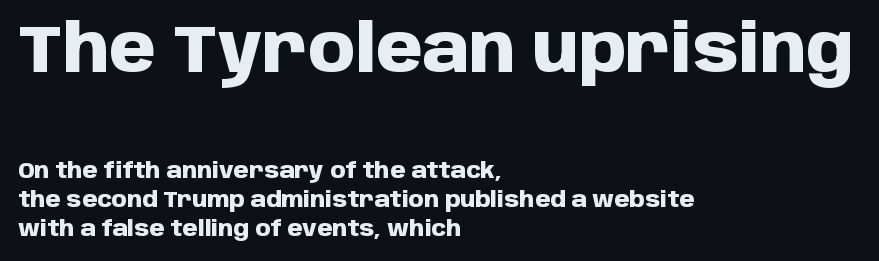
Q: Is the text bold? A: Yes.
Q: Is the text italic (slanted)? A: No, it is upright.
Q: Is the typeface a serif or a sans-serif typeface? A: Sans-serif.
Q: Is the text underlined? A: No.
Q: How is the paragraph aligned? A: Left-aligned.
Q: Is the spacing between letters normal or unusually wide? A: Normal.
Q: Is the spacing between lines tight, normal or loose? A: Normal.
Q: Which block of text is set in a larger size, the first (top) or the second (bottom)? A: The first (top) one.
Q: Width (condensed, normal, or wide)? A: Normal.
Q: Stroke contrast? A: Low.
Q: x-height? A: Large.
Q: Monospaced? A: No.
